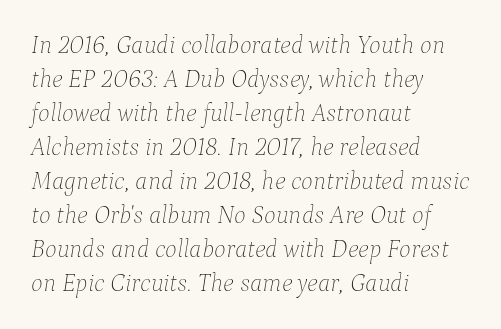
The image shows 25 px text type, italic (leaning right); set left-aligned, normal line spacing (1.36x), normal letter spacing, not underlined.
